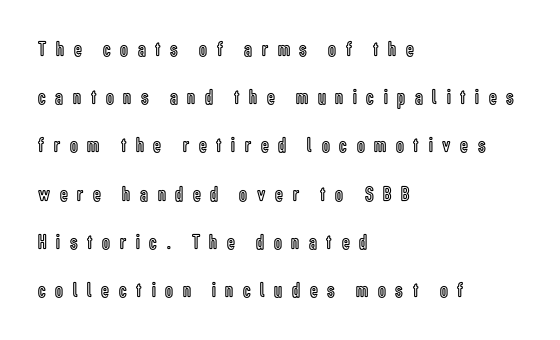
The image shows 22 px text type, upright; set left-aligned, loose line spacing (2.19x), unusually wide letter spacing (+0.44 em), not underlined.
